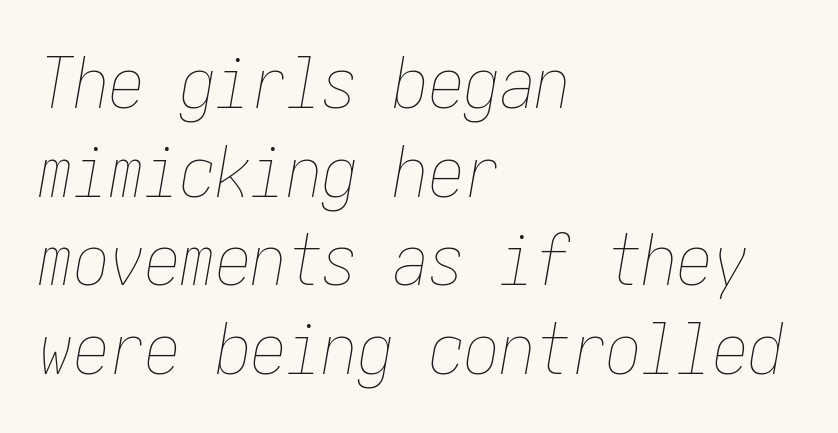
The image shows 71 px thin, condensed type, italic (leaning right); set left-aligned, normal line spacing (1.25x), normal letter spacing, not underlined; low stroke contrast and a medium x-height.
